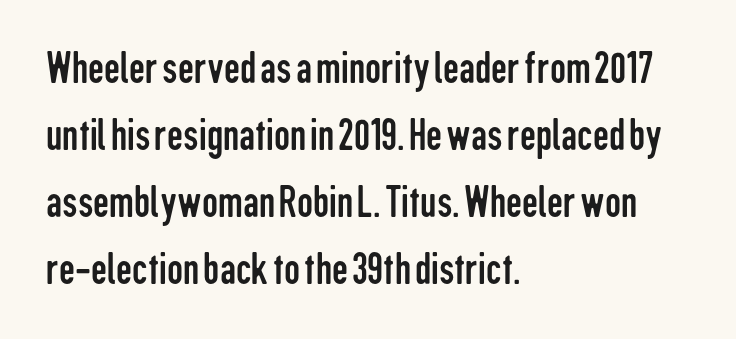
{"serif": "no", "italic": "no", "bold": "no", "weight": "regular", "width": "condensed", "stroke_contrast": "low", "x_height": "medium", "monospaced": "no", "underline": "no", "align": "left", "line_spacing": "normal", "line_spacing_ratio": 1.49, "letter_spacing": "normal", "letter_spacing_em": 0.0, "glyph_px": 45}
